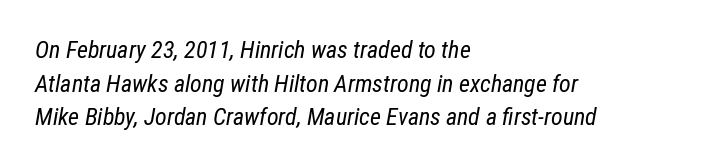
{"italic": "yes", "lean": "right", "slant_degrees": 12, "bold": "no", "underline": "no", "align": "left", "line_spacing": "normal", "line_spacing_ratio": 1.4, "letter_spacing": "normal", "letter_spacing_em": 0.0, "glyph_px": 24}
